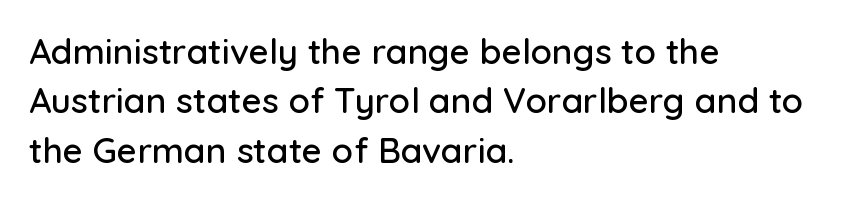
{"serif": "no", "italic": "no", "width": "normal", "stroke_contrast": "low", "x_height": "medium", "monospaced": "no", "underline": "no", "align": "left", "line_spacing": "normal", "line_spacing_ratio": 1.41, "letter_spacing": "normal", "letter_spacing_em": 0.0, "glyph_px": 35}
